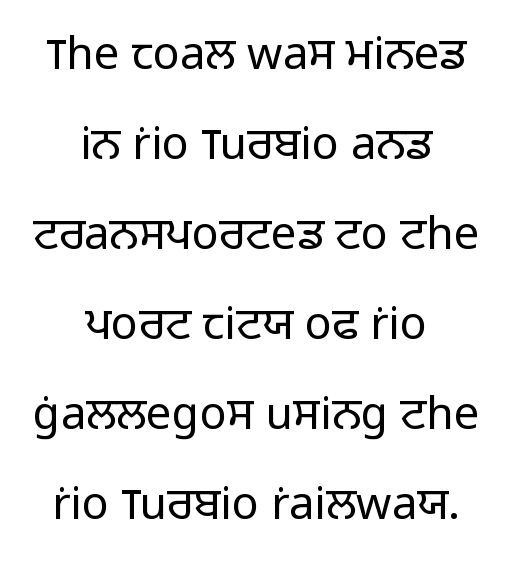
Q: Is the text bold? A: No.
Q: Is the text italic (slanted)? A: No, it is upright.
Q: Is the typeface a serif or a sans-serif typeface? A: Sans-serif.
Q: Is the text underlined? A: No.
Q: How is the paragraph aligned? A: Centered.
Q: Is the spacing between letters normal or unusually wide? A: Normal.
Q: Is the spacing between lines tight, normal or loose? A: Loose.
Q: Width (condensed, normal, or wide)? A: Normal.
Q: Stroke contrast? A: Low.
Q: x-height? A: Medium.
Q: Monospaced? A: No.
